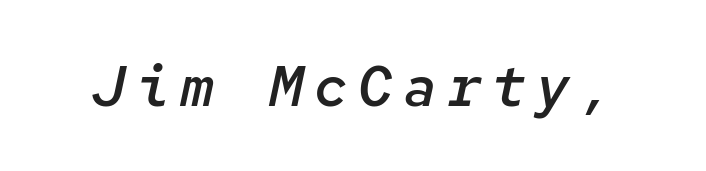
The image shows 57 px semibold type, italic (leaning right), monospaced; set not underlined; low stroke contrast and a medium x-height.
